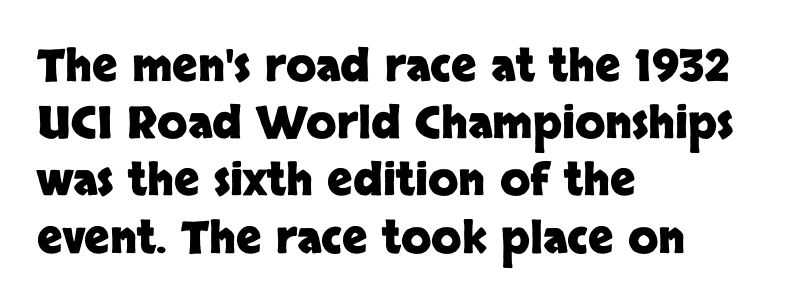
The rendering anchors every line to the left-hand side. The characters look thick and weighty, a clear bold. The designer left line spacing at the default. Tracking here is standard; glyphs follow each other at the usual distance. The passage shown is typed in a proportional face where columns would drift.
